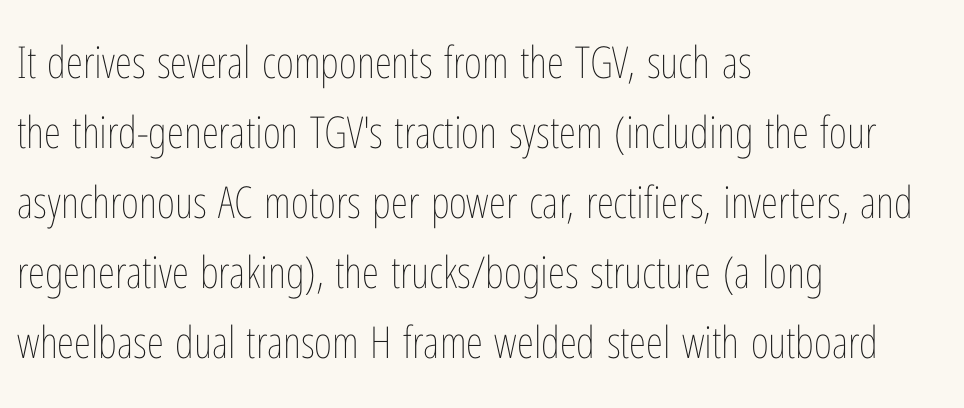
Think of a printed novel: that variable character pitch is what you see here. The lettering holds an erect, upright posture throughout. Is the block centered? No — it sits flush against the left margin. This reads as an unemphasized weight, regular at the heaviest. Notice how descenders clear the ascenders below comfortably — that's standard leading. The passage shown is not underscored anywhere.
